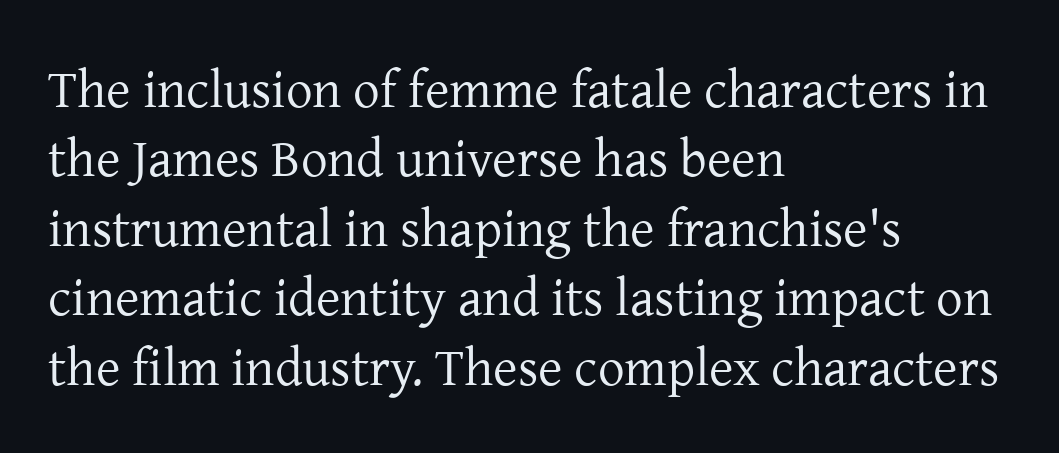
The image shows 53 px regular-weight serif type, upright; set left-aligned, normal line spacing (1.31x), normal letter spacing, not underlined; low stroke contrast and a medium x-height.
